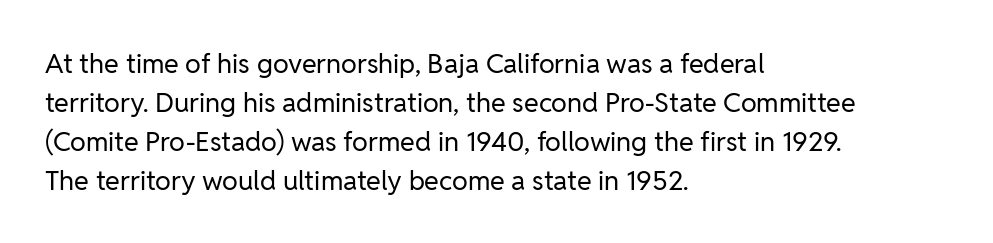
The image shows 27 px text type, upright; set left-aligned, normal line spacing (1.44x), normal letter spacing, not underlined.
